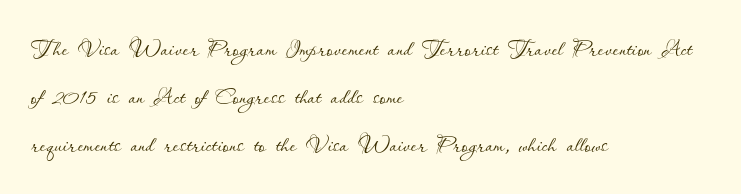
{"bold": "no", "weight": "thin", "width": "normal", "stroke_contrast": "low", "x_height": "small", "monospaced": "no", "underline": "no", "align": "left", "line_spacing": "normal", "line_spacing_ratio": 1.55, "letter_spacing": "normal", "letter_spacing_em": 0.0, "glyph_px": 31}
